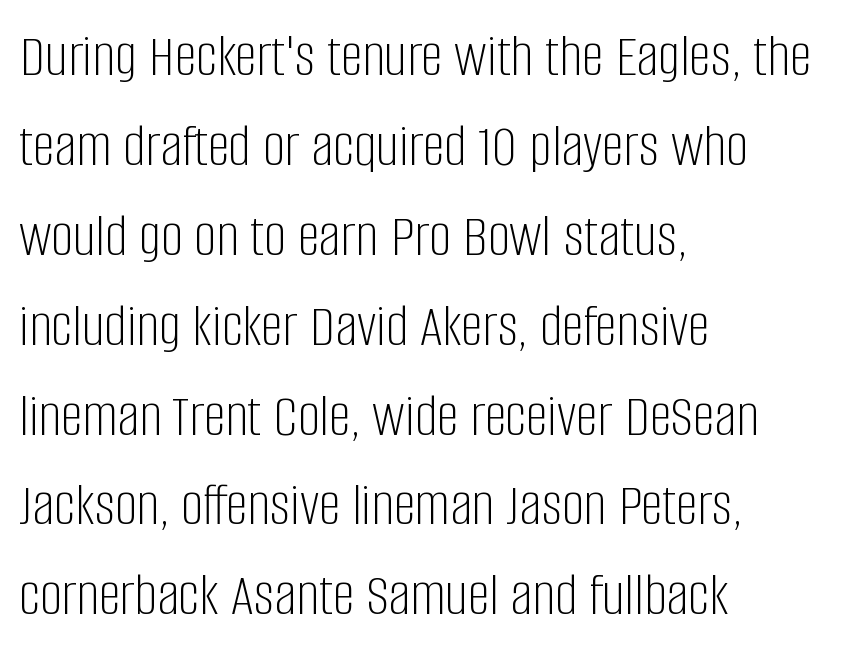
Q: Is the text bold? A: No.
Q: Is the text italic (slanted)? A: No, it is upright.
Q: Is the typeface a serif or a sans-serif typeface? A: Sans-serif.
Q: Is the text underlined? A: No.
Q: How is the paragraph aligned? A: Left-aligned.
Q: Is the spacing between letters normal or unusually wide? A: Normal.
Q: Is the spacing between lines tight, normal or loose? A: Normal.
Q: Width (condensed, normal, or wide)? A: Condensed.
Q: Stroke contrast? A: Low.
Q: x-height? A: Large.
Q: Monospaced? A: No.
